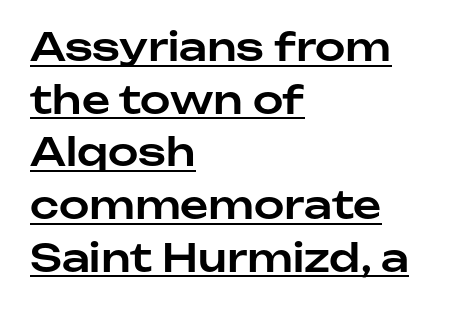
{"serif": "no", "italic": "no", "width": "normal", "stroke_contrast": "low", "x_height": "medium", "monospaced": "no", "underline": "yes", "align": "left", "line_spacing": "normal", "line_spacing_ratio": 1.35, "letter_spacing": "normal", "letter_spacing_em": 0.0, "glyph_px": 39}
